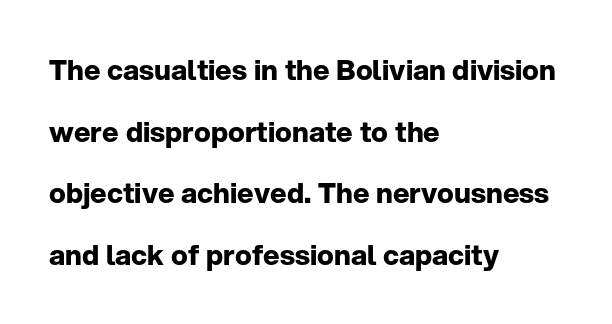
Q: Is the text bold? A: Yes.
Q: Is the text italic (slanted)? A: No, it is upright.
Q: Is the typeface a serif or a sans-serif typeface? A: Sans-serif.
Q: Is the text underlined? A: No.
Q: How is the paragraph aligned? A: Left-aligned.
Q: Is the spacing between letters normal or unusually wide? A: Normal.
Q: Is the spacing between lines tight, normal or loose? A: Loose.
Q: Width (condensed, normal, or wide)? A: Normal.
Q: Stroke contrast? A: Low.
Q: x-height? A: Medium.
Q: Monospaced? A: No.
